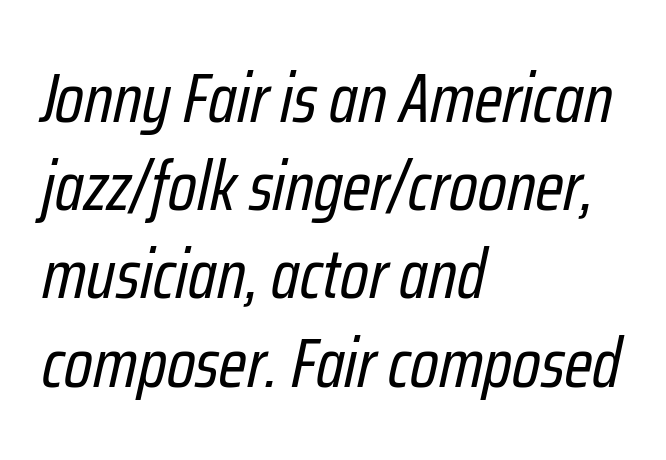
Q: Is the text bold? A: No.
Q: Is the text italic (slanted)? A: Yes, it leans right by about 12 degrees.
Q: Is the text underlined? A: No.
Q: How is the paragraph aligned? A: Left-aligned.
Q: Is the spacing between letters normal or unusually wide? A: Normal.
Q: Is the spacing between lines tight, normal or loose? A: Normal.
Q: Width (condensed, normal, or wide)? A: Condensed.
Q: Stroke contrast? A: Low.
Q: x-height? A: Medium.
Q: Monospaced? A: No.
